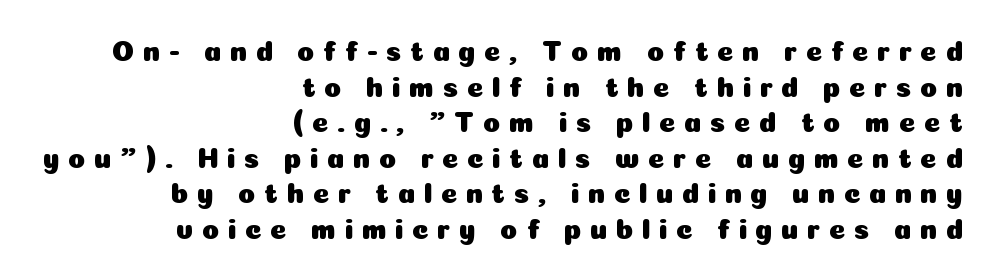
The horizontal fit of the characters is loose and conspicuously gappy. Italic: no, the glyphs are upright roman. Font category for this specimen: sans-serif. Just letters on the line, the space beneath them empty. Layout note: lines flush right. Successive baselines arrive at the customary interval.
